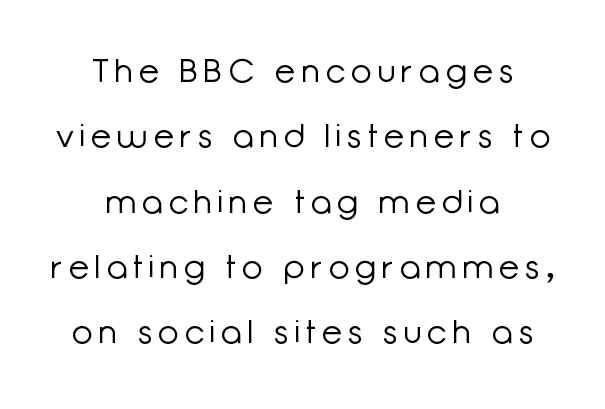
Q: Is the text bold? A: No.
Q: Is the text italic (slanted)? A: No, it is upright.
Q: Is the typeface a serif or a sans-serif typeface? A: Sans-serif.
Q: Is the text underlined? A: No.
Q: How is the paragraph aligned? A: Centered.
Q: Is the spacing between letters normal or unusually wide? A: Unusually wide.
Q: Is the spacing between lines tight, normal or loose? A: Loose.
Q: Width (condensed, normal, or wide)? A: Normal.
Q: Stroke contrast? A: Low.
Q: x-height? A: Medium.
Q: Monospaced? A: No.
